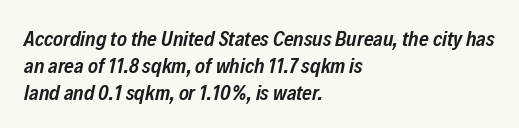
Compared with a centered layout, this one pins lines to the left instead. The lettering tilts uniformly, giving the passage an italic look. Reading down the column, the eye jumps a familiar distance to each next line. Students, note that the glyphs here touch the page at normal intervals.
